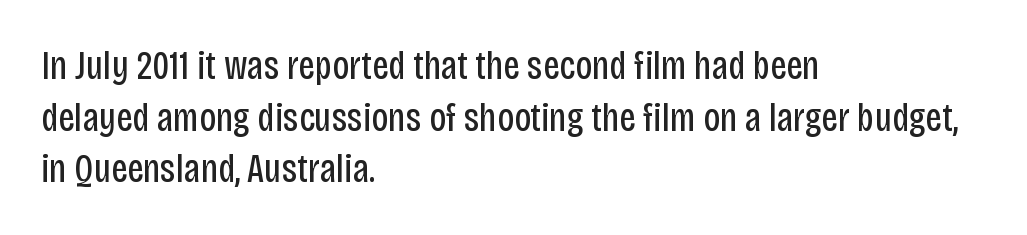
The image shows 40 px regular-weight, condensed sans-serif type, upright; set left-aligned, normal line spacing (1.29x), normal letter spacing, not underlined; low stroke contrast and a large x-height.
